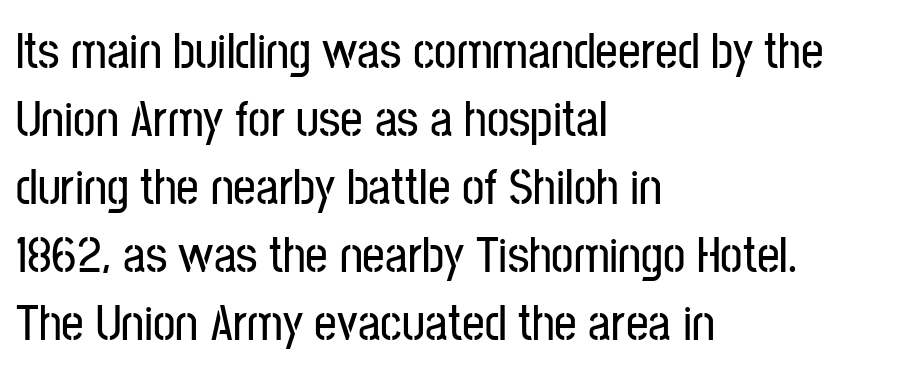
{"serif": "no", "italic": "no", "width": "condensed", "stroke_contrast": "low", "x_height": "medium", "monospaced": "no", "underline": "no", "align": "left", "line_spacing": "normal", "line_spacing_ratio": 1.36, "letter_spacing": "normal", "letter_spacing_em": 0.0, "glyph_px": 50}
